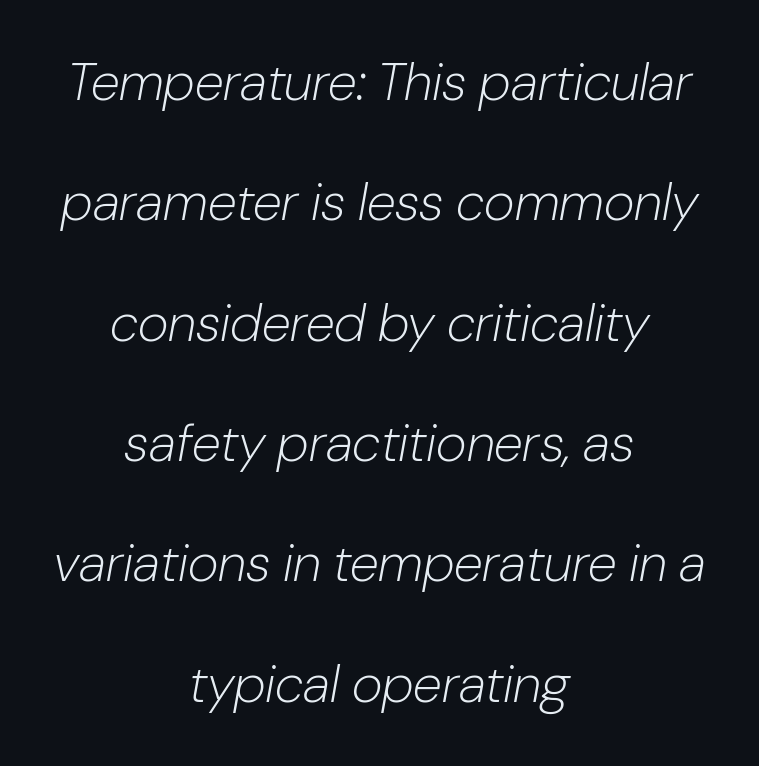
What's the leading like? Stretched, with rows far apart. Only glyphs here, with clear space below each row. The face used here is rendered with its standard letterfit. No letter is thick-stroked: the sample isn't bold. Designer's note — italics engaged. Compared with a flush-left layout, this one balances lines on the center instead.
